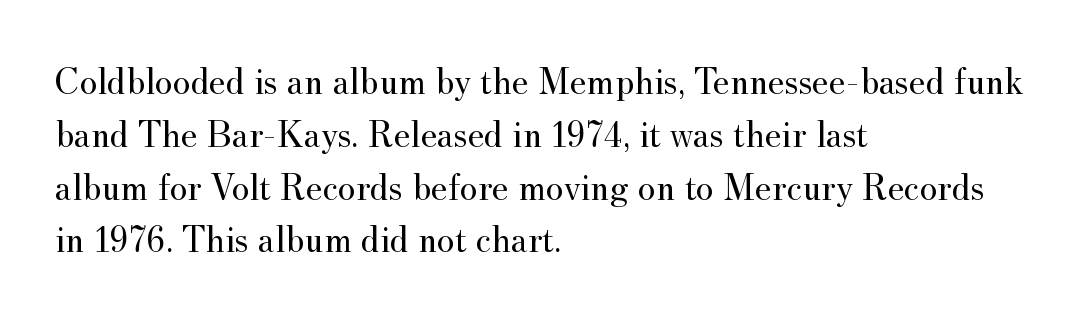
Note the varied advance widths — an 'i' is clearly narrower than an 'm'. The letterforms sit at book weight or below. Nobody drew a line under any word here. Leading matches the norm, producing a regular column.
